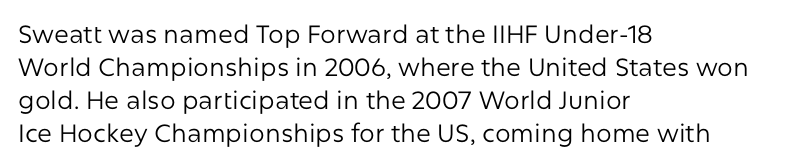
The setting favours the left margin, as ordinary paragraphs usually do. The letters stand upright; this is a roman face. Does the leading feel generous? No, just average. The passage shown has conventional tracking throughout. Each stroke keeps to a modest, everyday thickness or less.
